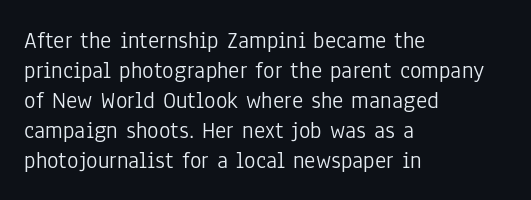
The image shows 24 px text type, upright; set left-aligned, normal line spacing (1.25x), normal letter spacing, not underlined.
